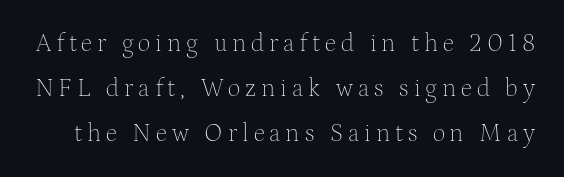
The image shows 25 px text type, upright; set line spacing 1.8x, unusually wide letter spacing (+0.2 em), not underlined.
